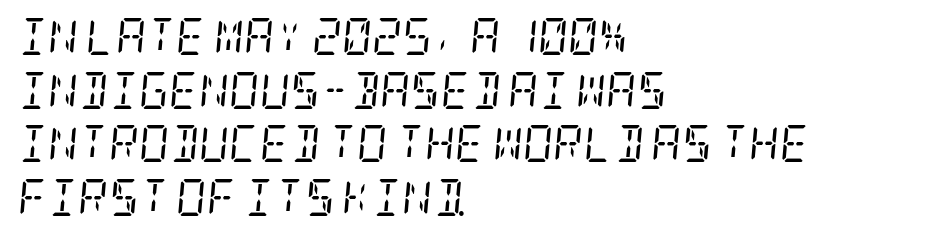
{"serif": "yes", "italic": "yes", "lean": "right", "slant_degrees": 5, "bold": "no", "weight": "regular", "width": "condensed", "stroke_contrast": "low", "x_height": "large", "underline": "no", "align": "left", "line_spacing": "normal", "line_spacing_ratio": 1.45, "letter_spacing": "normal", "letter_spacing_em": 0.0, "glyph_px": 37}
